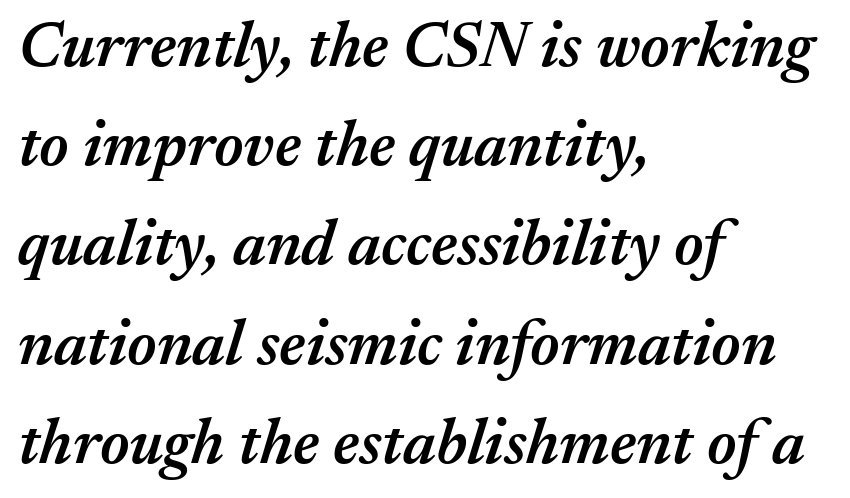
Q: Is the text bold? A: Semi-bold.
Q: Is the text italic (slanted)? A: Yes, it leans right by about 17 degrees.
Q: Is the text underlined? A: No.
Q: How is the paragraph aligned? A: Left-aligned.
Q: Is the spacing between letters normal or unusually wide? A: Normal.
Q: Is the spacing between lines tight, normal or loose? A: Normal.
Q: Width (condensed, normal, or wide)? A: Normal.
Q: Stroke contrast? A: Medium.
Q: x-height? A: Medium.
Q: Monospaced? A: No.
